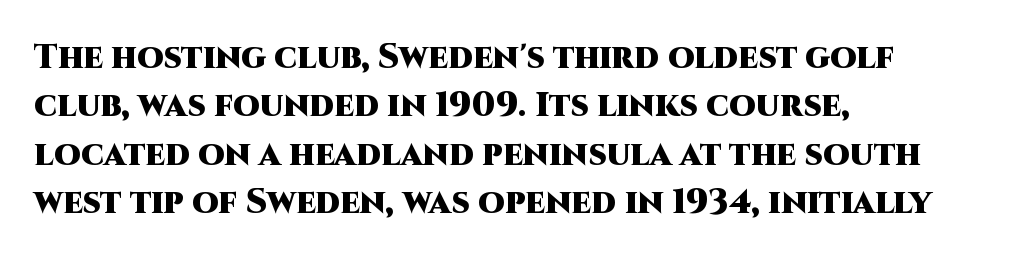
{"serif": "no", "italic": "no", "bold": "yes", "weight": "heavy", "width": "normal", "stroke_contrast": "high", "x_height": "large", "monospaced": "no", "underline": "no", "align": "left", "line_spacing": "normal", "line_spacing_ratio": 1.42, "letter_spacing": "normal", "letter_spacing_em": 0.0, "glyph_px": 34}
